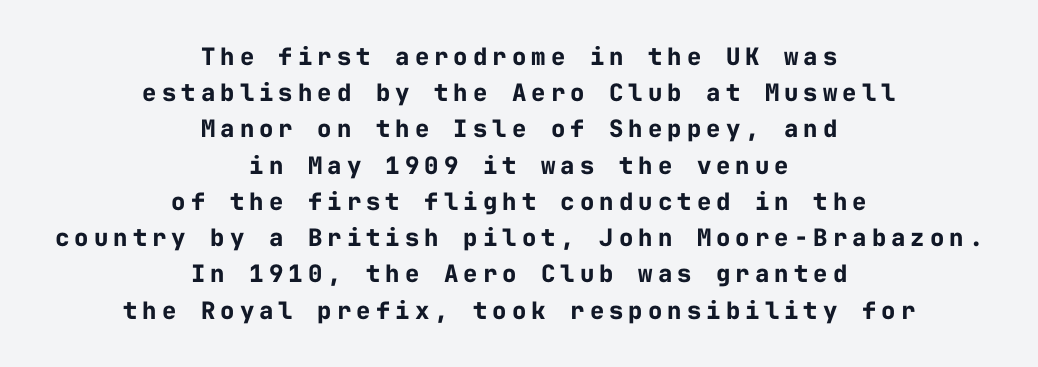
Notice how the stems are strictly vertical — no italics here. What stands out about the letter spacing? Its width — letters are far apart. The foot of each line stays bare and open. The font is running at its bold setting. The lines in this sample share a center point and differ in where they start and stop.
